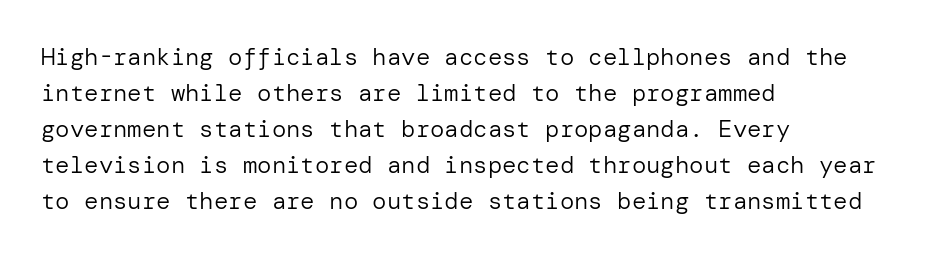
The image shows 24 px text type, upright; set left-aligned, normal line spacing (1.5x), normal letter spacing, not underlined.
